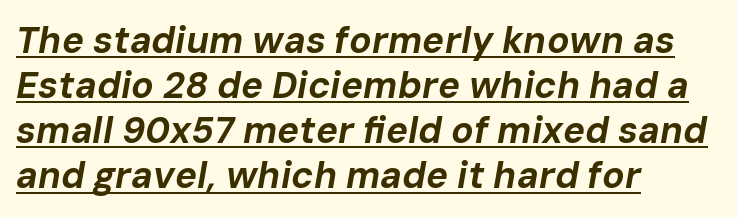
The glyphs are accompanied by a horizontal stroke just below them. Words appear dense and cohesive because spacing is normal. Do the characters align in a grid? No, the font is proportional. Where is the straight margin? On the left. Emphasis-style slanted type is in use. These lines carry a lot of weight — the face is fully bold.
